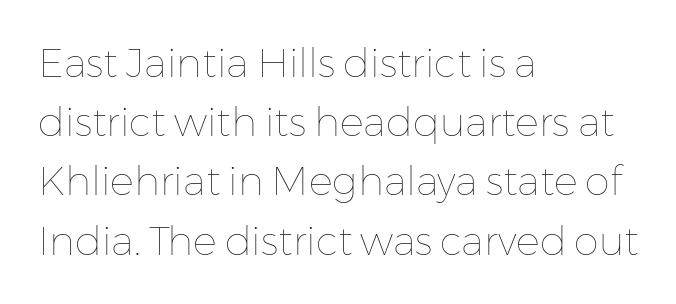
Q: Is the text bold? A: No.
Q: Is the text italic (slanted)? A: No, it is upright.
Q: Is the text underlined? A: No.
Q: How is the paragraph aligned? A: Left-aligned.
Q: Is the spacing between letters normal or unusually wide? A: Normal.
Q: Is the spacing between lines tight, normal or loose? A: Normal.
Q: Width (condensed, normal, or wide)? A: Normal.
Q: Stroke contrast? A: Low.
Q: x-height? A: Medium.
Q: Monospaced? A: No.
